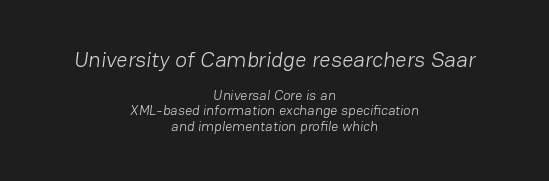
The image shows 22 px text type; set centered, tight line spacing (1.08x), normal letter spacing, not underlined; the first (top) block is 1.57x larger.
